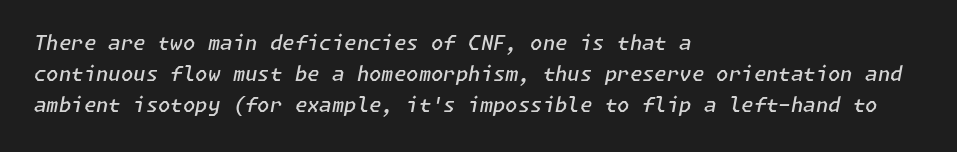
Check under the words: just untouched page. Style check: oblique. The glyphs have the mass of a demibold cut, below bold. The passage is arranged the way most books set body copy — flush left. Tracking value appears to be zero — textbook default spacing. Regular leading.
